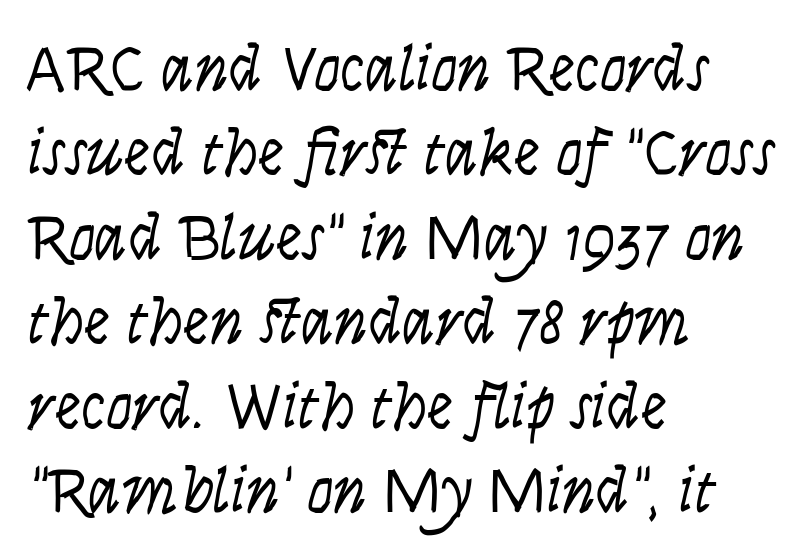
The image shows 66 px light, condensed type, italic (leaning right); set left-aligned, normal line spacing (1.28x), normal letter spacing, not underlined; low stroke contrast and a large x-height.
